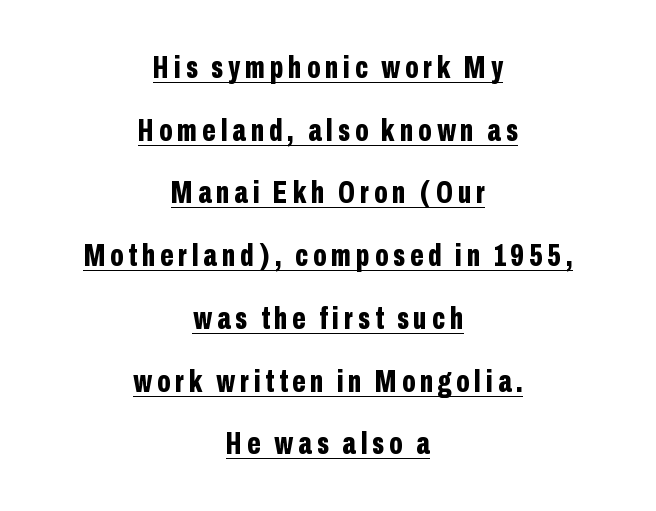
Q: Is the text bold? A: Yes.
Q: Is the text italic (slanted)? A: No, it is upright.
Q: Is the typeface a serif or a sans-serif typeface? A: Sans-serif.
Q: Is the text underlined? A: Yes.
Q: How is the paragraph aligned? A: Centered.
Q: Is the spacing between lines tight, normal or loose? A: Loose.
Q: Width (condensed, normal, or wide)? A: Condensed.
Q: Stroke contrast? A: Low.
Q: x-height? A: Medium.
Q: Monospaced? A: No.
